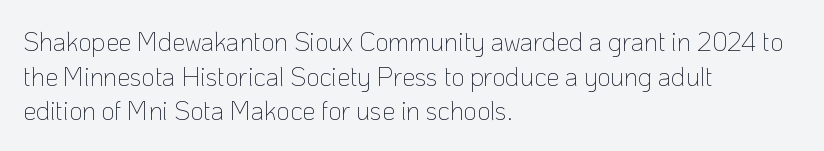
No chunkiness to these letters — they're not bold. A classic flush-left, rag-right setting is used for this passage. One glance says typical: line gaps are just what's usual. The letters sit at their default tracking, neither squeezed nor spread.
